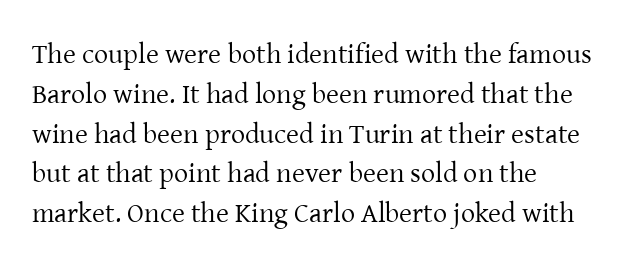
The image shows 28 px regular-weight serif type, upright; set left-aligned, normal line spacing (1.42x), normal letter spacing, not underlined; low stroke contrast and a medium x-height.
